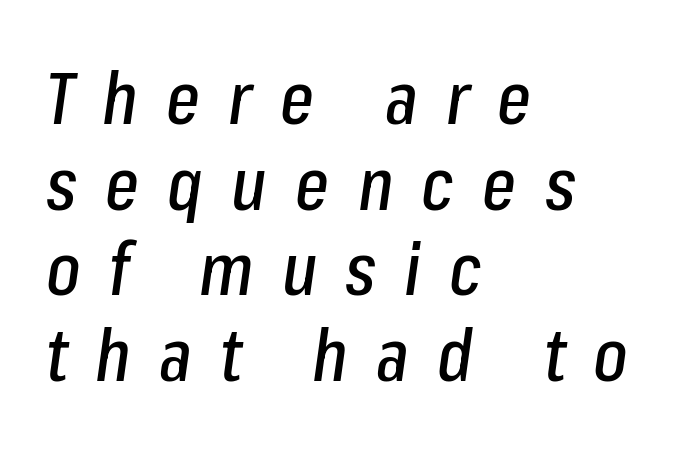
{"italic": "yes", "lean": "right", "slant_degrees": 8, "width": "condensed", "stroke_contrast": "low", "x_height": "medium", "monospaced": "no", "underline": "no", "align": "left", "line_spacing_ratio": 1.19, "letter_spacing": "wide", "letter_spacing_em": 0.39, "glyph_px": 72}
